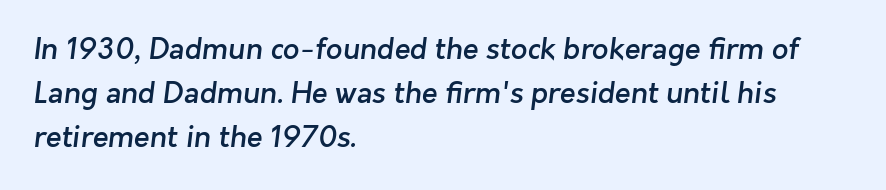
This sample has the flowing, uneven cadence of proportional lettering. Descenders hang freely into open space. Horizontal alignment here is leftward, the default for most running prose. The horizontal fit of the characters is conventional and even.
